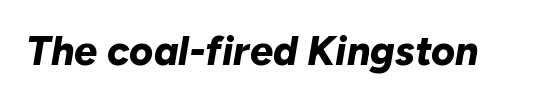
{"italic": "yes", "lean": "right", "slant_degrees": 10, "bold": "yes", "weight": "bold", "width": "normal", "stroke_contrast": "low", "x_height": "medium", "monospaced": "no", "underline": "no", "letter_spacing": "normal", "letter_spacing_em": 0.0, "glyph_px": 41}
